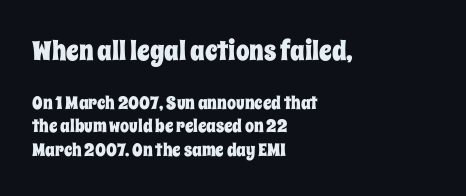
{"italic": "no", "underline": "no", "align": "left", "line_spacing": "normal", "line_spacing_ratio": 1.33, "letter_spacing": "normal", "letter_spacing_em": 0.0, "larger_block": "first", "size_ratio": 1.5, "glyph_px": 27}
